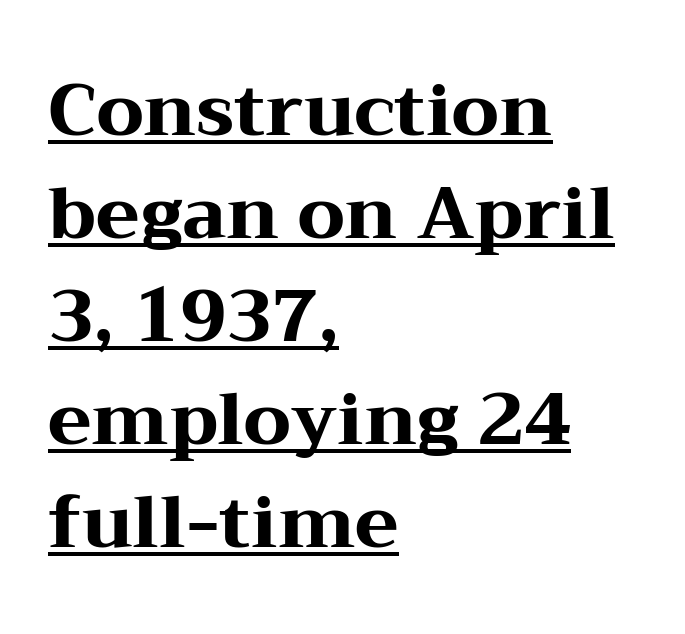
The image shows 72 px heavy, wide serif type, upright; set left-aligned, normal line spacing (1.43x), normal letter spacing, underlined; medium stroke contrast and a medium x-height.
